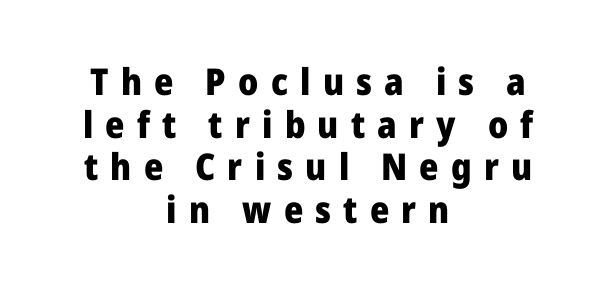
{"serif": "no", "italic": "no", "bold": "yes", "weight": "heavy", "width": "normal", "stroke_contrast": "low", "x_height": "medium", "monospaced": "no", "underline": "no", "align": "center", "line_spacing": "tight", "line_spacing_ratio": 1.15, "letter_spacing": "wide", "letter_spacing_em": 0.33, "glyph_px": 37}
